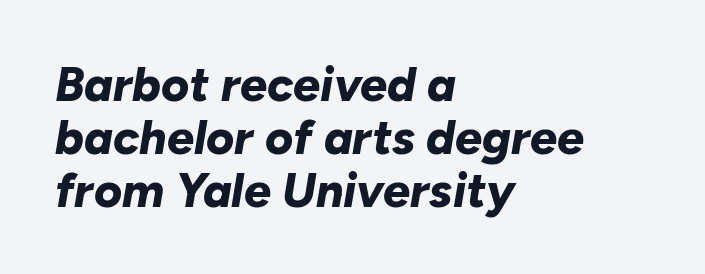
Q: Is the text bold? A: Yes.
Q: Is the text italic (slanted)? A: Yes, it leans right by about 10 degrees.
Q: Is the text underlined? A: No.
Q: How is the paragraph aligned? A: Left-aligned.
Q: Is the spacing between letters normal or unusually wide? A: Normal.
Q: Is the spacing between lines tight, normal or loose? A: Tight.
Q: Width (condensed, normal, or wide)? A: Normal.
Q: Stroke contrast? A: Low.
Q: x-height? A: Medium.
Q: Monospaced? A: No.
